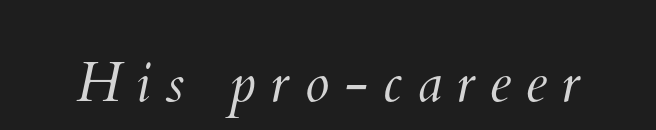
The type is letterspaced generously, with wide tracking. On a weight scale, this lands at 450 or below. Rule under the text: the space is simply empty. The passage shown is typed in a proportional face where columns would drift.
